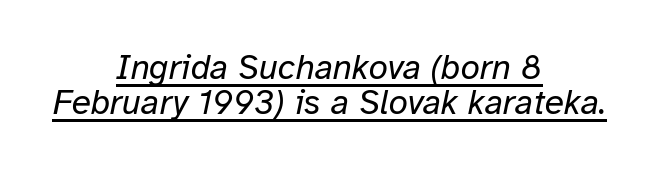
Does extra space separate the letters? No, they use regular spacing. Underline: present. The space between consecutive lines is stingy. In terms of posture, this sample is oblique. The rendering positions every line midway between the sides. The passage shown is typed in a proportional face where columns would drift.
